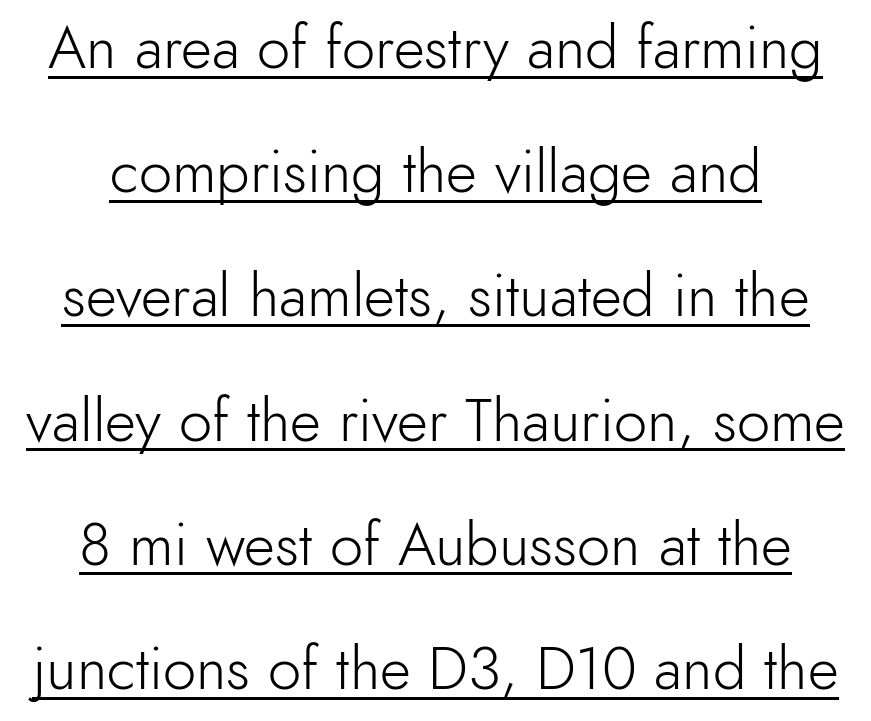
Q: Is the text bold? A: No.
Q: Is the text italic (slanted)? A: No, it is upright.
Q: Is the typeface a serif or a sans-serif typeface? A: Sans-serif.
Q: Is the text underlined? A: Yes.
Q: Is the spacing between letters normal or unusually wide? A: Normal.
Q: Is the spacing between lines tight, normal or loose? A: Loose.
Q: Width (condensed, normal, or wide)? A: Normal.
Q: x-height? A: Small.
Q: Monospaced? A: No.
